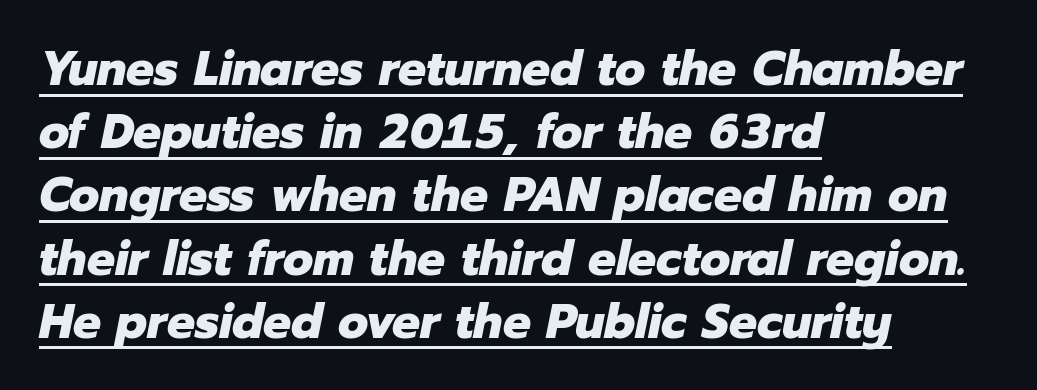
The image shows 49 px heavy type, italic (leaning right); set left-aligned, normal line spacing (1.29x), normal letter spacing, underlined; low stroke contrast and a medium x-height.
